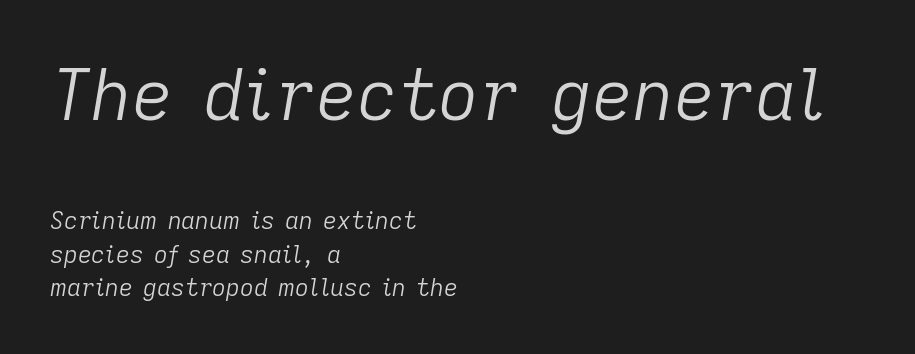
This sample keeps an unexceptional amount of space between lines. Stroke thickness stays within the range of a standard reading face or lighter. The text carries the slant typical of an italic or oblique font. All the whitespace from short lines collects on the right.
